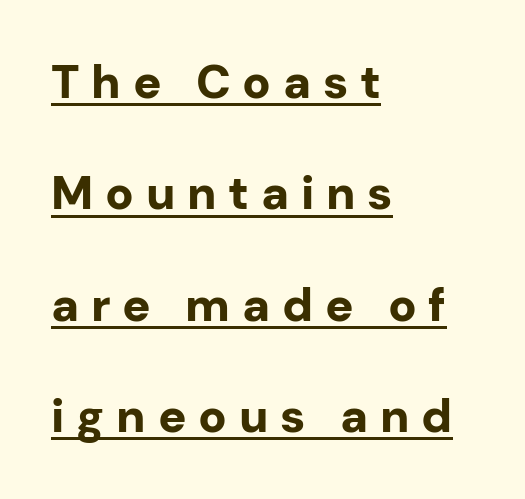
Is this a fixed-width face? No — the glyphs have proportional, varying widths. The vertical gap from one line to the next is large. Do the letters lean? They stand straight. Decoration check: the copy is underlined. The rendering shows plain stroke endings on the letterforms — a sans-serif design. Horizontal alignment here is leftward, the default for most running prose.
